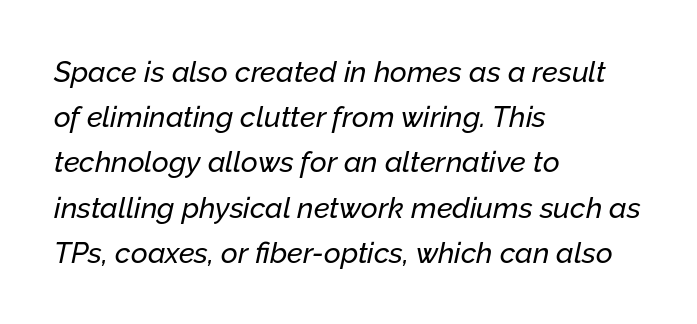
Q: Is the text italic (slanted)? A: Yes, it leans right by about 12 degrees.
Q: Is the text underlined? A: No.
Q: How is the paragraph aligned? A: Left-aligned.
Q: Is the spacing between letters normal or unusually wide? A: Normal.
Q: Is the spacing between lines tight, normal or loose? A: Normal.
Q: Width (condensed, normal, or wide)? A: Normal.
Q: Stroke contrast? A: Low.
Q: x-height? A: Medium.
Q: Monospaced? A: No.
